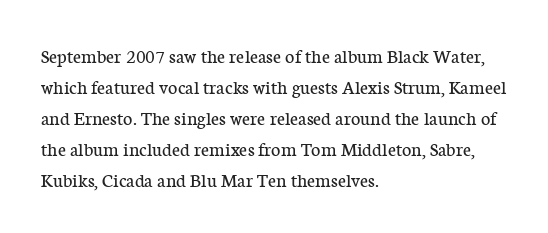
Q: Is the text bold? A: No.
Q: Is the text italic (slanted)? A: No, it is upright.
Q: Is the text underlined? A: No.
Q: How is the paragraph aligned? A: Left-aligned.
Q: Is the spacing between letters normal or unusually wide? A: Normal.
Q: Is the spacing between lines tight, normal or loose? A: Normal.
